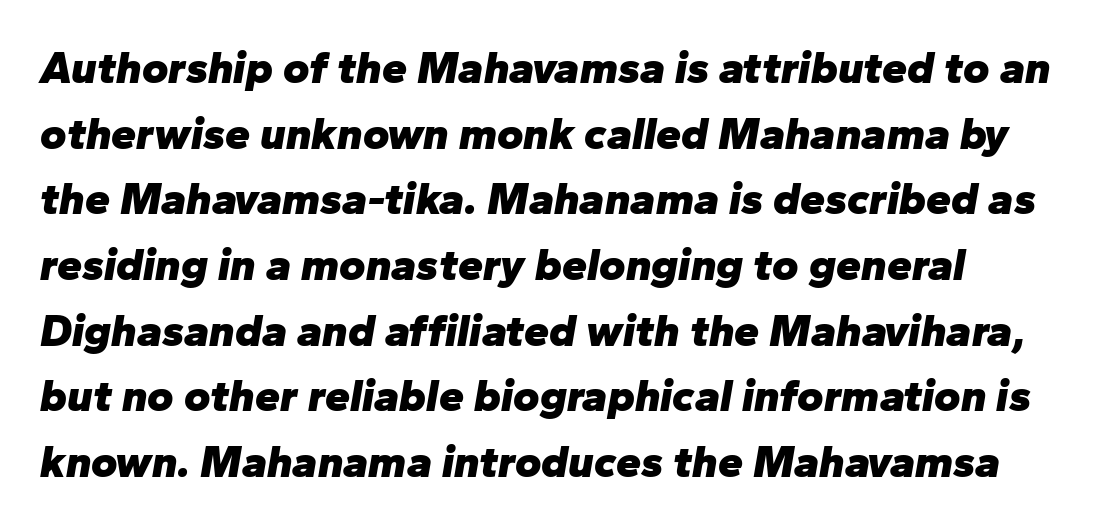
{"italic": "yes", "lean": "right", "slant_degrees": 10, "bold": "yes", "weight": "heavy", "width": "normal", "stroke_contrast": "low", "x_height": "medium", "monospaced": "no", "underline": "no", "line_spacing": "normal", "line_spacing_ratio": 1.46, "letter_spacing": "normal", "letter_spacing_em": 0.0, "glyph_px": 45}
